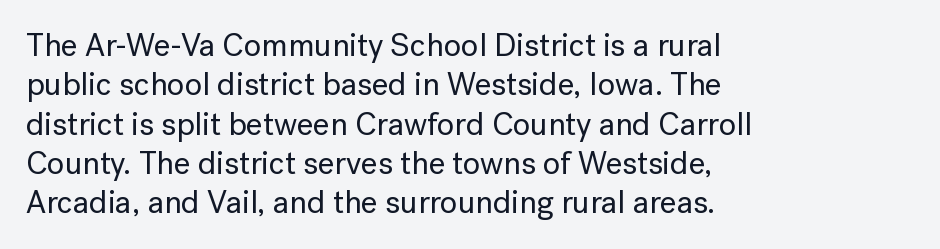
Observe the absence of serifs on each vertical stroke in this sample. Look at the tracking — it's just the regular setting, nothing added. Proportional: the letters do not fall into vertical columns. Underlining? Definitely not there. Caption: multi-line text, flush left, ragged right. Style check: upright.
